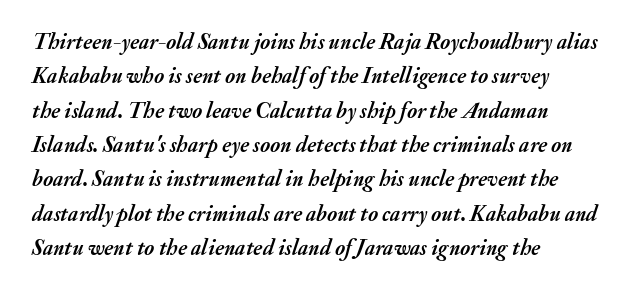
The image shows 22 px bold type, italic (leaning right); set left-aligned, normal line spacing (1.56x), normal letter spacing, not underlined.
